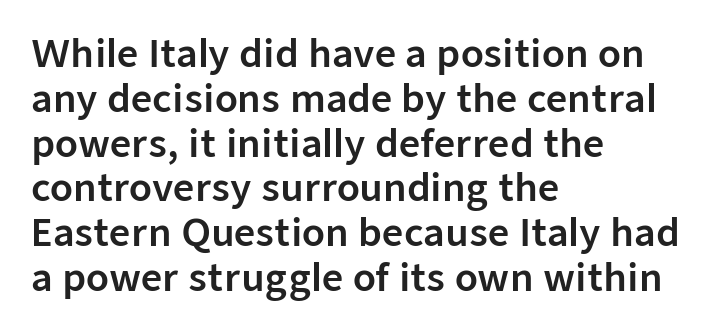
Q: Is the text italic (slanted)? A: No, it is upright.
Q: Is the typeface a serif or a sans-serif typeface? A: Sans-serif.
Q: Is the text underlined? A: No.
Q: How is the paragraph aligned? A: Left-aligned.
Q: Is the spacing between letters normal or unusually wide? A: Normal.
Q: Width (condensed, normal, or wide)? A: Normal.
Q: Stroke contrast? A: Low.
Q: x-height? A: Medium.
Q: Monospaced? A: No.
